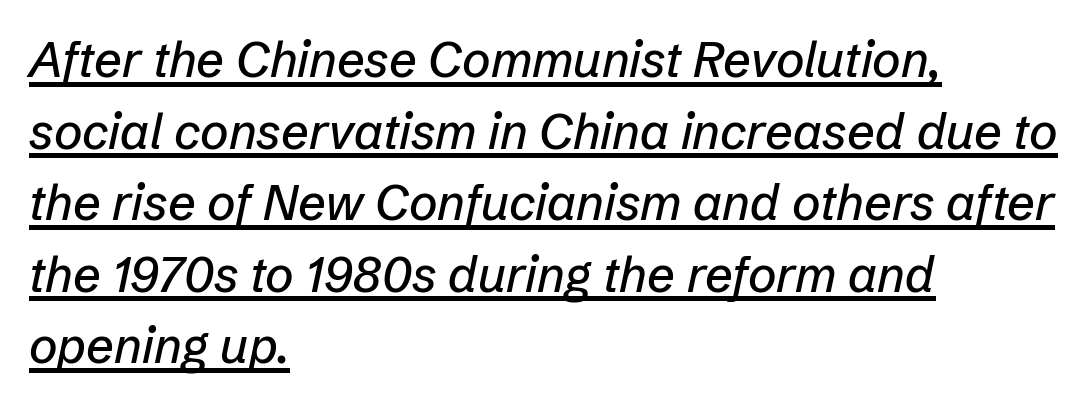
{"italic": "yes", "lean": "right", "slant_degrees": 12, "width": "normal", "stroke_contrast": "low", "x_height": "medium", "monospaced": "no", "underline": "yes", "align": "left", "line_spacing": "normal", "line_spacing_ratio": 1.46, "letter_spacing": "normal", "letter_spacing_em": 0.0, "glyph_px": 49}
